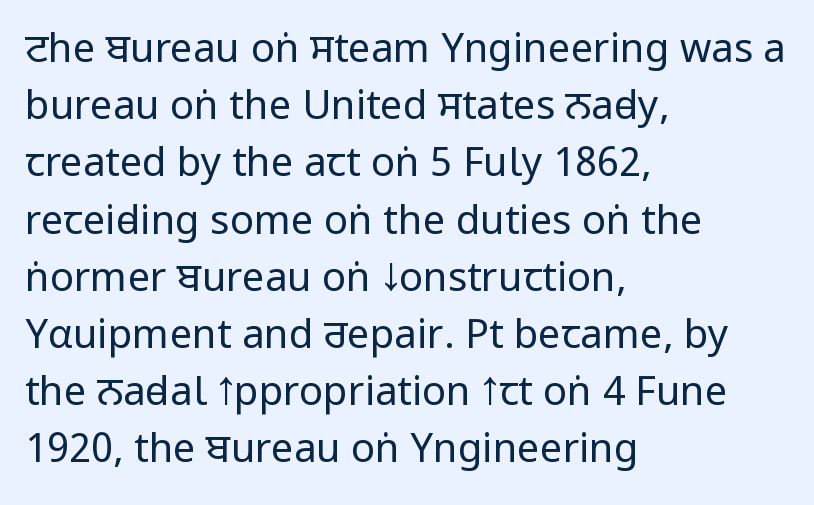
Weight class: somewhere from thin through regular. Glance below the letters and you will spot only blank space. Leftover space on each line is placed entirely after the last word. The type family on display is of the sans-serif kind. Rendered with straight, roman letterforms.
